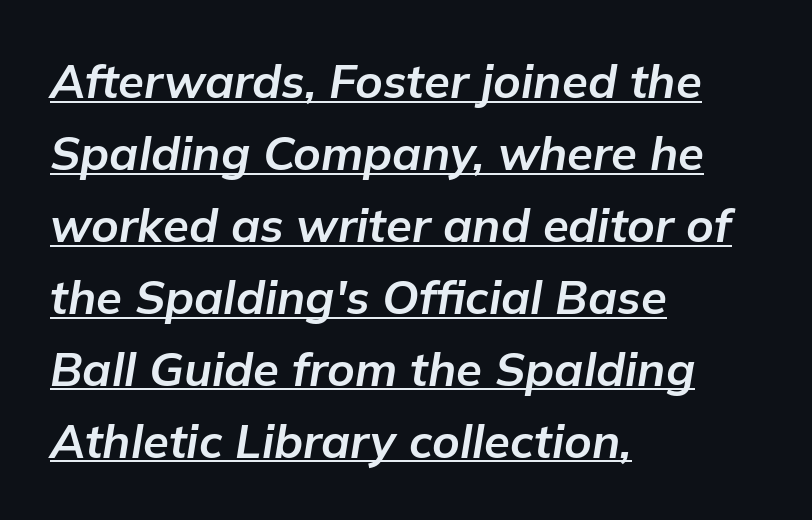
You could call the tracking neutral — neither tight nor loose. Summary of weight: heavy, a full bold. The compositor pushed each line to the left boundary. Spacing verdict: proportional, widths tailored to each character.
